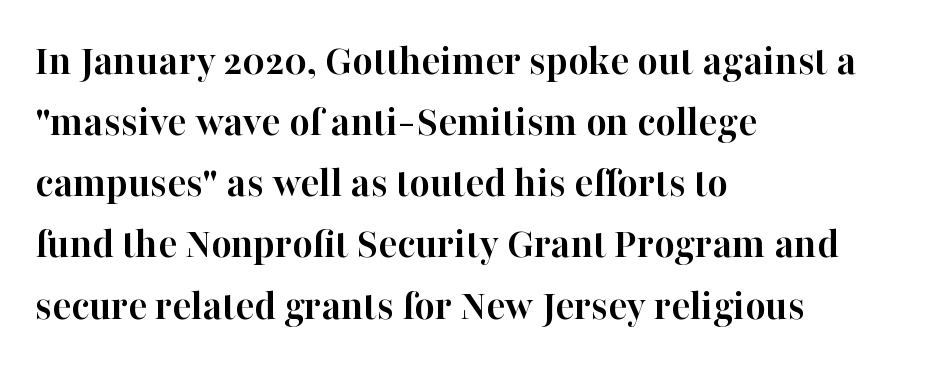
Q: Is the text bold? A: Yes.
Q: Is the text italic (slanted)? A: No, it is upright.
Q: Is the typeface a serif or a sans-serif typeface? A: Serif.
Q: Is the text underlined? A: No.
Q: How is the paragraph aligned? A: Left-aligned.
Q: Is the spacing between letters normal or unusually wide? A: Normal.
Q: Is the spacing between lines tight, normal or loose? A: Normal.
Q: Width (condensed, normal, or wide)? A: Normal.
Q: Stroke contrast? A: High.
Q: x-height? A: Medium.
Q: Monospaced? A: No.
